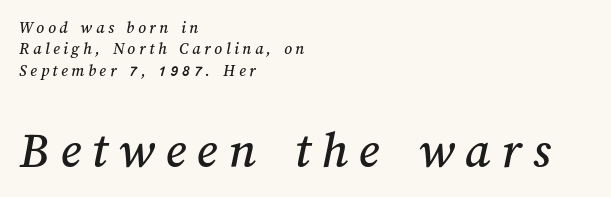
The image shows 52 px text type; set left-aligned, normal line spacing (1.26x), unusually wide letter spacing (+0.21 em), not underlined; the second (bottom) block is 3.06x larger; medium stroke contrast and a medium x-height.
